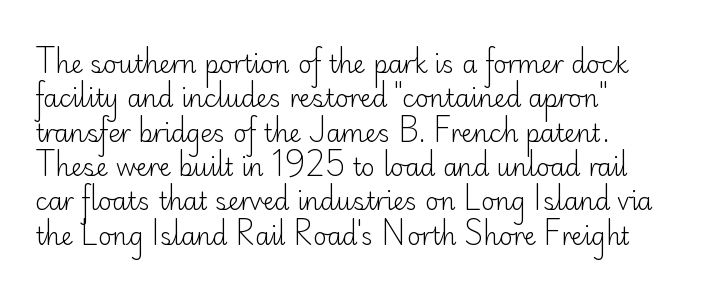
The image shows 24 px text type, upright; set normal line spacing (1.43x), normal letter spacing, not underlined.
